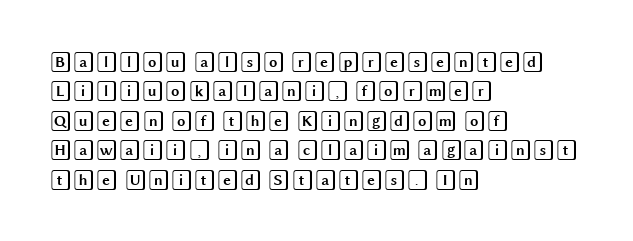
The image shows 21 px text type, upright; set left-aligned, normal line spacing (1.4x), normal letter spacing, not underlined.
